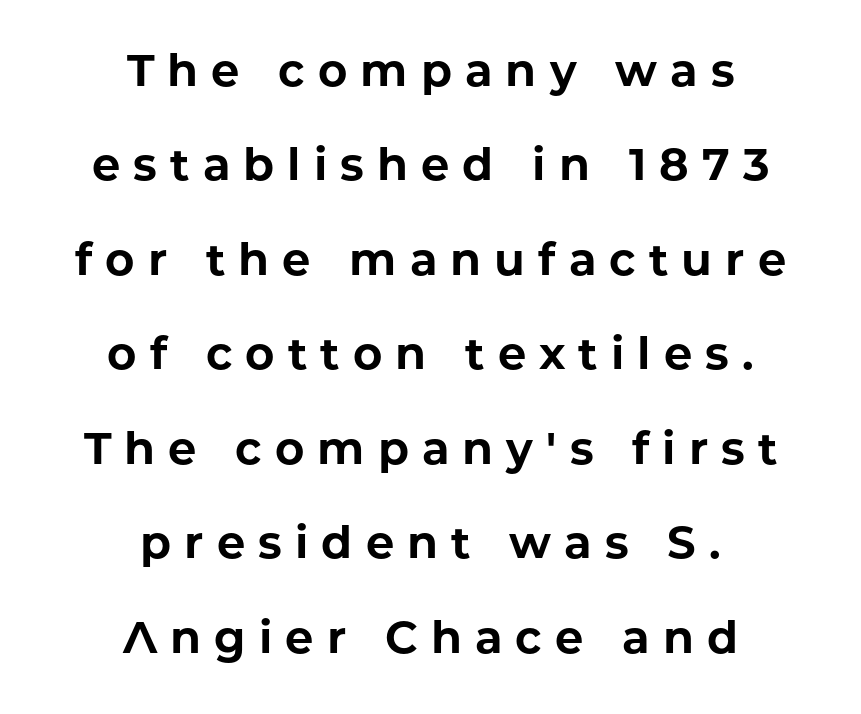
{"serif": "no", "italic": "no", "bold": "yes", "weight": "bold", "width": "normal", "stroke_contrast": "low", "x_height": "medium", "monospaced": "no", "underline": "no", "align": "center", "line_spacing": "loose", "line_spacing_ratio": 2.1, "letter_spacing": "wide", "letter_spacing_em": 0.29, "glyph_px": 45}
